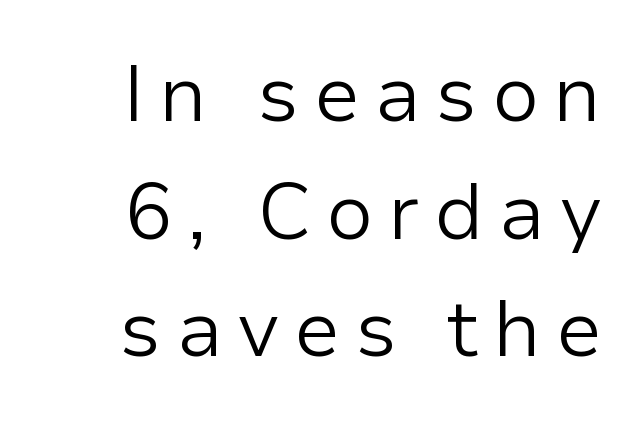
{"serif": "no", "italic": "no", "bold": "no", "weight": "light", "width": "normal", "stroke_contrast": "low", "x_height": "medium", "monospaced": "no", "underline": "no", "line_spacing": "normal", "line_spacing_ratio": 1.49, "glyph_px": 79}
